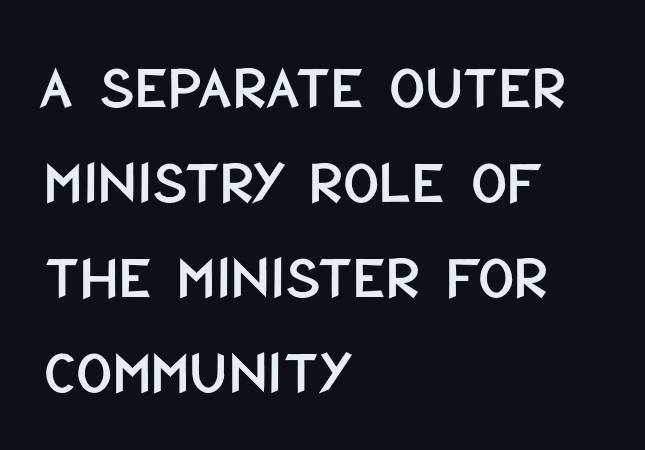
Italic: no, the glyphs are upright roman. Compared with typical body copy, the letter spacing here is the same. Normally led — the rows are evenly, conventionally spaced. Think of a printed novel: that variable character pitch is what you see here. To sum up the face: it is a sans, with no serifs.
